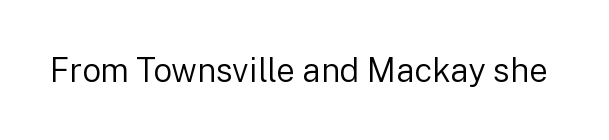
The image shows 33 px regular-weight sans-serif type, upright; set normal letter spacing, not underlined; low stroke contrast and a medium x-height.
